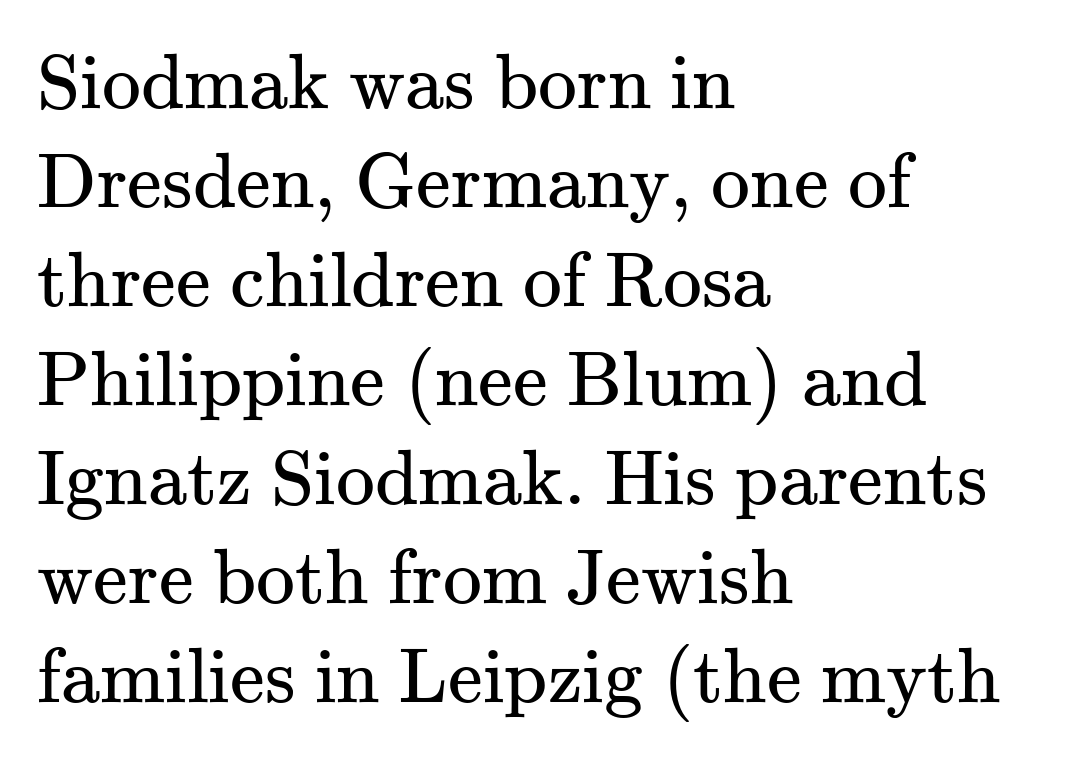
Q: Is the text bold? A: No.
Q: Is the text italic (slanted)? A: No, it is upright.
Q: Is the typeface a serif or a sans-serif typeface? A: Serif.
Q: Is the text underlined? A: No.
Q: How is the paragraph aligned? A: Left-aligned.
Q: Is the spacing between letters normal or unusually wide? A: Normal.
Q: Is the spacing between lines tight, normal or loose? A: Normal.
Q: Width (condensed, normal, or wide)? A: Normal.
Q: Stroke contrast? A: Medium.
Q: x-height? A: Small.
Q: Monospaced? A: No.
